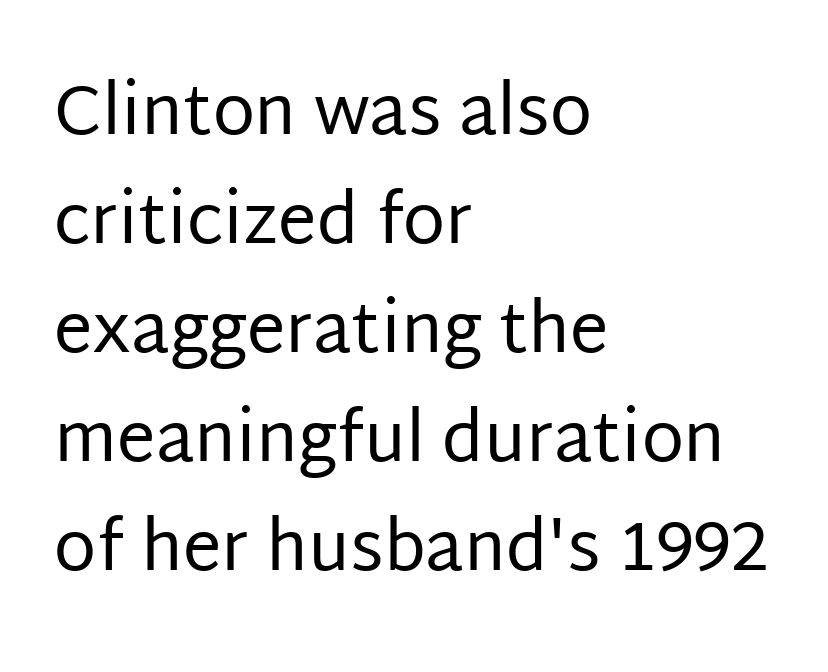
Notice how the stems are strictly vertical — no italics here. No feet cap the strokes, marking this as sans-serif type. One-word summary of the alignment: left. Stroke thickness stays within the range of a standard reading face or lighter. Type without underlining.
